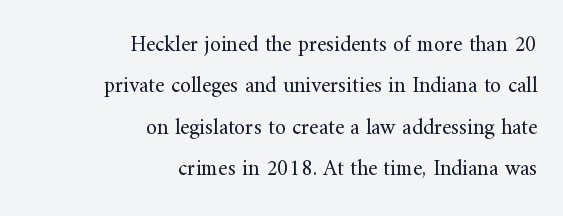
Tracking value appears to be zero — textbook default spacing. The words here are not underlined. The font is comparable to plain body text, perhaps lighter. Leftover space on each line is placed entirely before the opening word. Ordinary non-slanted type is in use.
